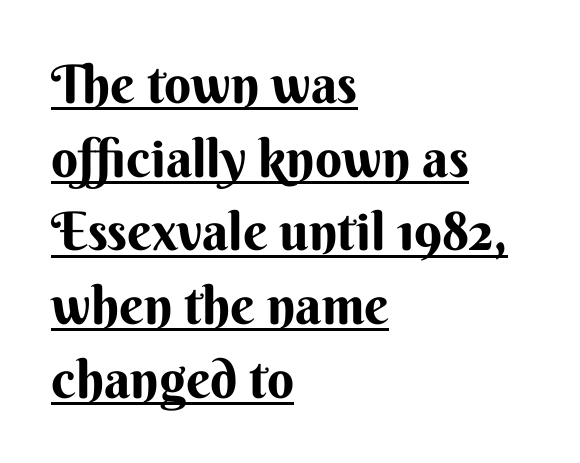
The image shows 53 px bold sans-serif type, upright; set left-aligned, normal line spacing (1.39x), normal letter spacing, underlined; medium stroke contrast and a small x-height.
